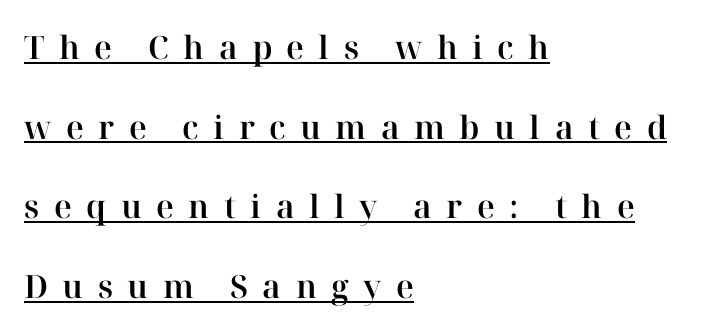
The leading is generous, giving the passage an open texture. Somebody hit Ctrl+U on this one — the words are underlined. Glyph-to-glyph distance is far greater than everyday printed text. The letters advance in unequal steps, a hallmark of proportional type. These lines are set flush left with a ragged right edge.
